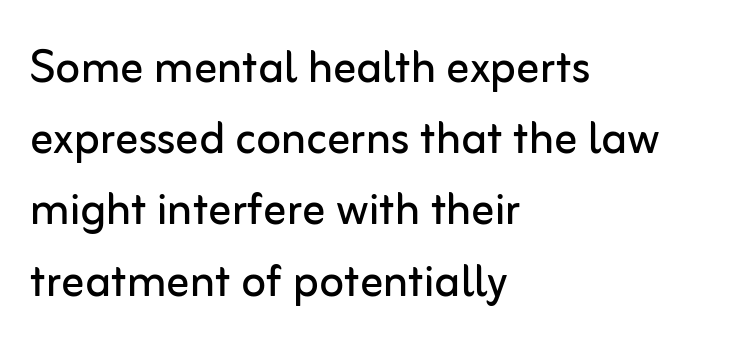
Q: Is the text bold? A: No.
Q: Is the text italic (slanted)? A: No, it is upright.
Q: Is the typeface a serif or a sans-serif typeface? A: Sans-serif.
Q: Is the text underlined? A: No.
Q: How is the paragraph aligned? A: Left-aligned.
Q: Is the spacing between letters normal or unusually wide? A: Normal.
Q: Is the spacing between lines tight, normal or loose? A: Normal.
Q: Width (condensed, normal, or wide)? A: Normal.
Q: Stroke contrast? A: Low.
Q: x-height? A: Medium.
Q: Monospaced? A: No.
